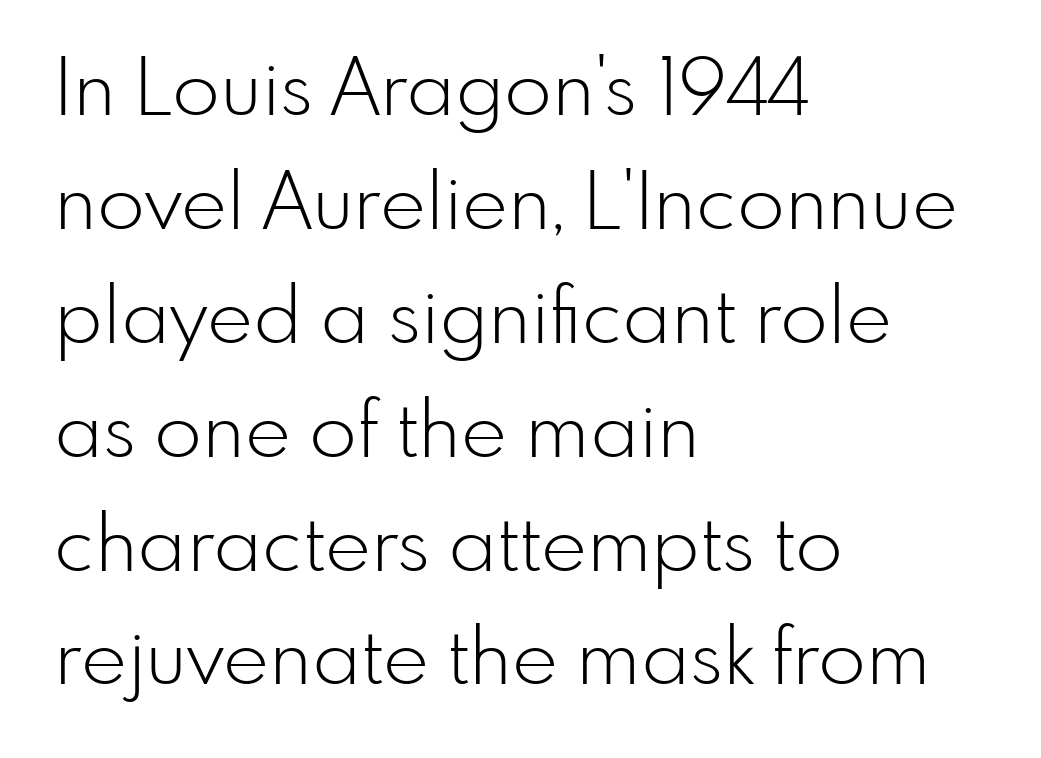
Q: Is the text bold? A: No.
Q: Is the text italic (slanted)? A: No, it is upright.
Q: Is the typeface a serif or a sans-serif typeface? A: Sans-serif.
Q: Is the text underlined? A: No.
Q: How is the paragraph aligned? A: Left-aligned.
Q: Is the spacing between letters normal or unusually wide? A: Normal.
Q: Is the spacing between lines tight, normal or loose? A: Normal.
Q: Width (condensed, normal, or wide)? A: Normal.
Q: Stroke contrast? A: Low.
Q: x-height? A: Small.
Q: Monospaced? A: No.
